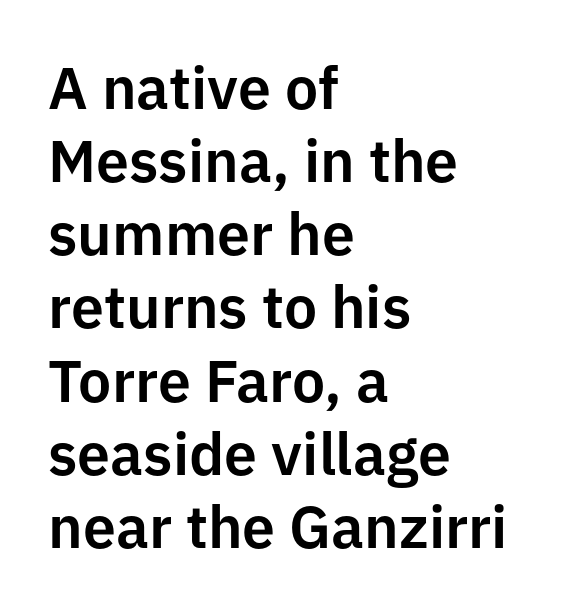
Q: Is the text italic (slanted)? A: No, it is upright.
Q: Is the typeface a serif or a sans-serif typeface? A: Sans-serif.
Q: Is the text underlined? A: No.
Q: How is the paragraph aligned? A: Left-aligned.
Q: Is the spacing between letters normal or unusually wide? A: Normal.
Q: Width (condensed, normal, or wide)? A: Normal.
Q: Stroke contrast? A: Low.
Q: x-height? A: Medium.
Q: Monospaced? A: No.
